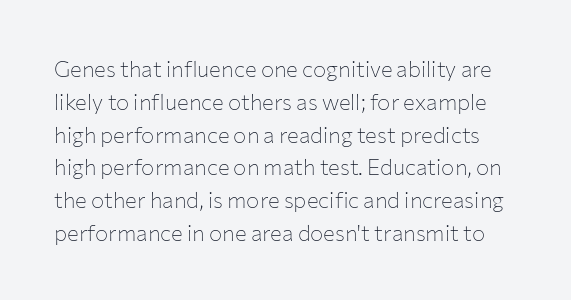
Tall strokes in this sample are plumb rather than angled. Nothing unusual about the tracking: characters are spaced as the font intends. Interline gaps are of average width in this sample. The gap between lines stays unmarked. On a weight scale, this lands at 450 or below.
